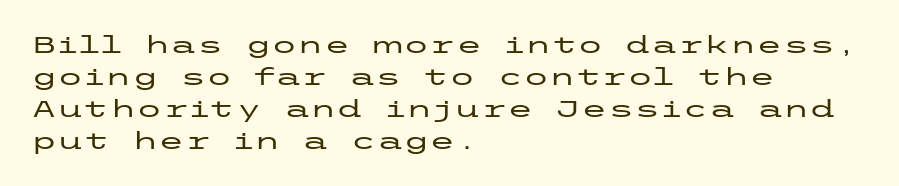
No italicization has been applied; the sample stays upright. The vertical gap from one line to the next is medium. Standard letterfit; no display-style spreading of the glyphs. The passage is arranged the way most books set body copy — flush left. Rule under the text: the space is simply empty.
